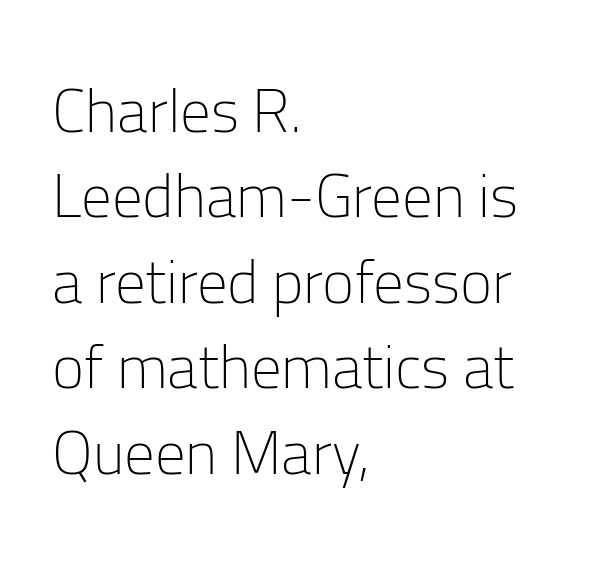
Q: Is the text bold? A: No.
Q: Is the text italic (slanted)? A: No, it is upright.
Q: Is the typeface a serif or a sans-serif typeface? A: Sans-serif.
Q: Is the text underlined? A: No.
Q: How is the paragraph aligned? A: Left-aligned.
Q: Is the spacing between letters normal or unusually wide? A: Normal.
Q: Is the spacing between lines tight, normal or loose? A: Normal.
Q: Width (condensed, normal, or wide)? A: Normal.
Q: Stroke contrast? A: Low.
Q: x-height? A: Medium.
Q: Monospaced? A: No.
